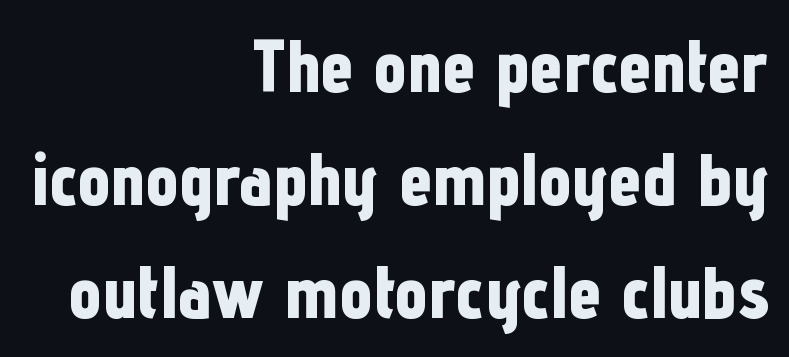
The type is set solid horizontally, with unmodified tracking. Line endings align vertically; line beginnings do not. Quick note: not italic, upright. The foot of each line stays bare and open. This is sans-serif lettering, the kind often seen on screens and signage. This sample keeps an unexceptional amount of space between lines.
